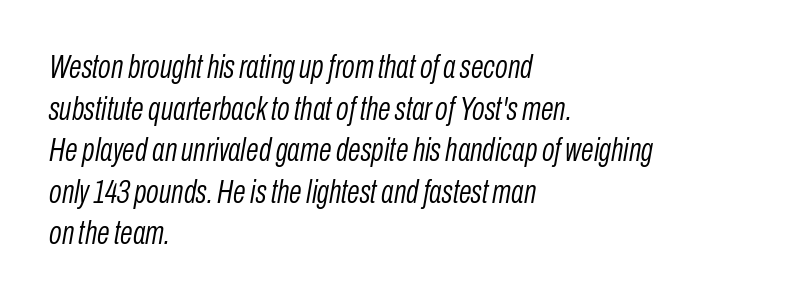
Q: Is the text bold? A: No.
Q: Is the text italic (slanted)? A: Yes, it leans right by about 10 degrees.
Q: Is the text underlined? A: No.
Q: How is the paragraph aligned? A: Left-aligned.
Q: Is the spacing between letters normal or unusually wide? A: Normal.
Q: Is the spacing between lines tight, normal or loose? A: Normal.
Q: Width (condensed, normal, or wide)? A: Condensed.
Q: Stroke contrast? A: Low.
Q: x-height? A: Medium.
Q: Monospaced? A: No.
